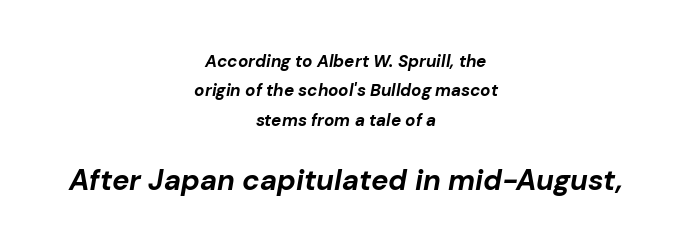
Does the bottom block carry the larger type? Yes, it does. The rendering positions every line midway between the sides. Weight: bold. The passage shown has conventional tracking throughout. The rendering uses natural spacing where letterforms have individual widths. Notice how the stems are inclined rather than vertical — that's the hallmark of italics.
